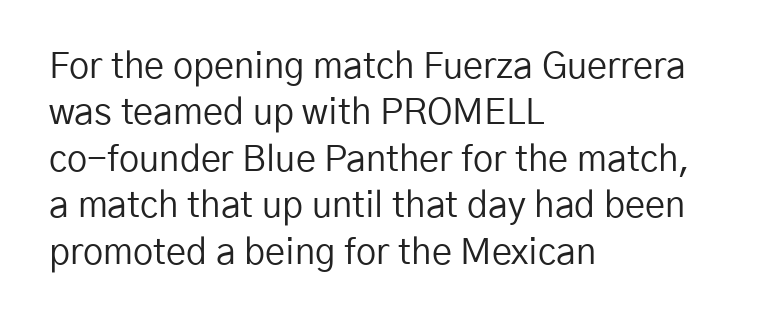
{"serif": "no", "italic": "no", "bold": "no", "weight": "regular", "width": "normal", "stroke_contrast": "low", "x_height": "medium", "monospaced": "no", "underline": "no", "align": "left", "line_spacing": "normal", "line_spacing_ratio": 1.29, "letter_spacing": "normal", "letter_spacing_em": 0.0, "glyph_px": 36}
